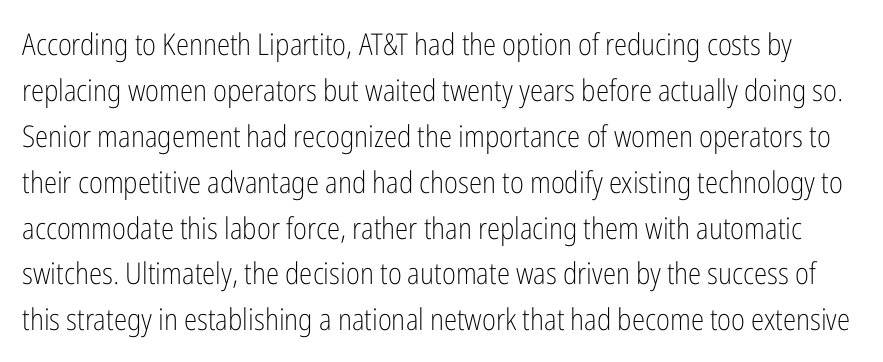
The image shows 30 px light, condensed sans-serif type, upright; set normal line spacing (1.53x), normal letter spacing, not underlined; low stroke contrast and a medium x-height.
